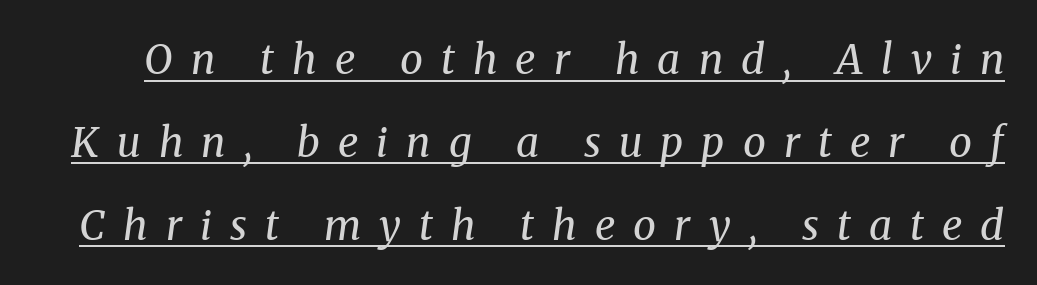
Notice how the stems are inclined rather than vertical — that's the hallmark of italics. In terms of letterspacing, this is a distinctly airy, spread setting. Airy leading. The strokes carry an ordinary text weight at most. The rendered words wear a rule along their underside.
